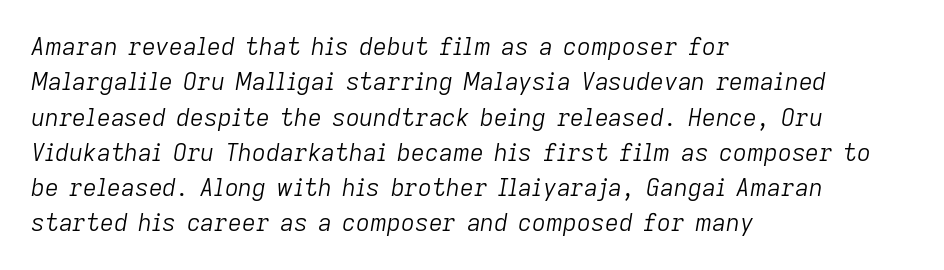
The image shows 24 px text type, italic (leaning right); set left-aligned, normal line spacing (1.47x), normal letter spacing, not underlined.
